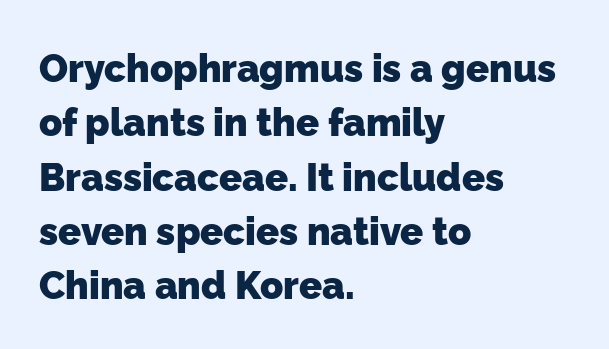
The image shows 38 px heavy sans-serif type; set left-aligned, normal line spacing (1.43x), normal letter spacing, not underlined; low stroke contrast and a medium x-height.
